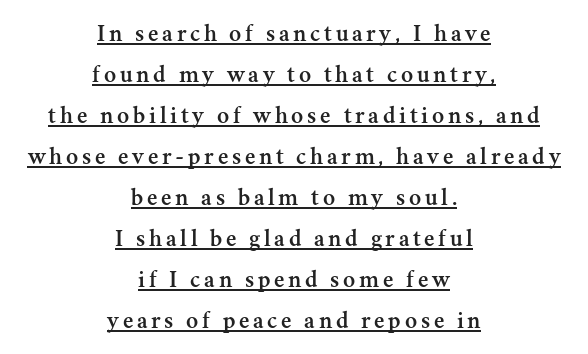
The image shows 25 px text type, upright; set centered, normal line spacing (1.64x), underlined.
